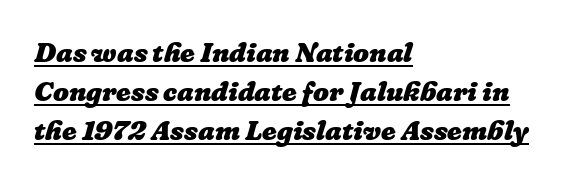
The image shows 28 px heavy type; set left-aligned, normal line spacing (1.39x), normal letter spacing, underlined; low stroke contrast and a medium x-height.
